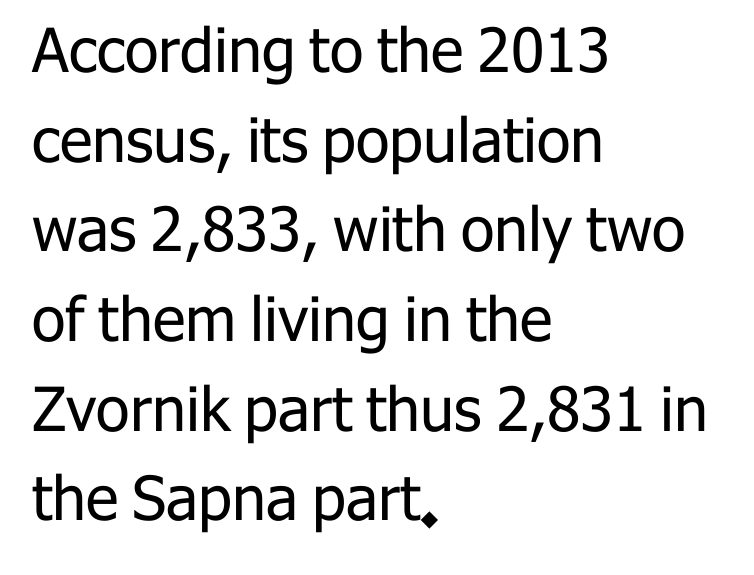
Q: Is the text bold? A: No.
Q: Is the text italic (slanted)? A: No, it is upright.
Q: Is the typeface a serif or a sans-serif typeface? A: Sans-serif.
Q: Is the text underlined? A: No.
Q: How is the paragraph aligned? A: Left-aligned.
Q: Is the spacing between letters normal or unusually wide? A: Normal.
Q: Is the spacing between lines tight, normal or loose? A: Normal.
Q: Width (condensed, normal, or wide)? A: Normal.
Q: Stroke contrast? A: Low.
Q: x-height? A: Medium.
Q: Monospaced? A: No.
